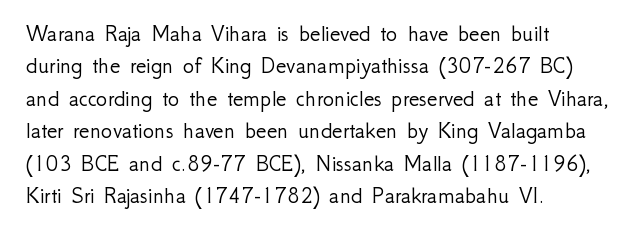
The typesetter chose a ragged-right arrangement here. In terms of letterspacing, this is plain default setting. Descenders hang freely into open space. A typesetter would call this leading conventional body-copy spacing. Stems and bowls with no extra thickness — not bold.
